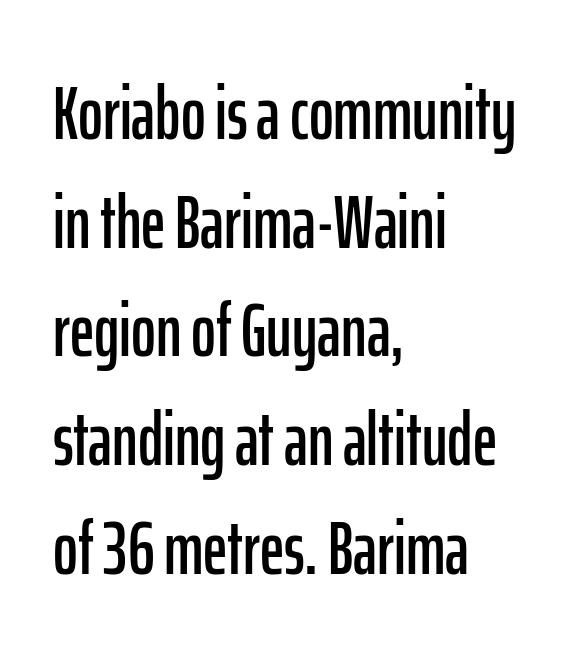
A typesetter would label this face a sans. A typesetter would mark this as roman, not italic. Does extra space separate the letters? No, they use regular spacing. Horizontally, the lines are justified to the leading edge only.
